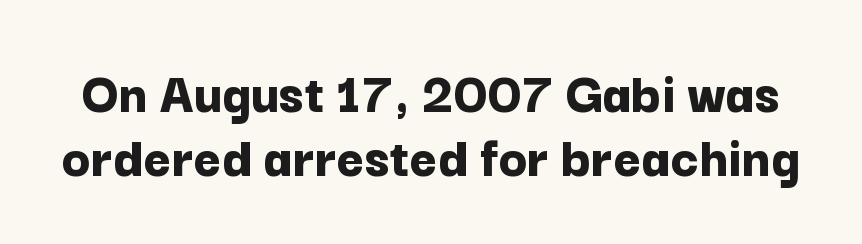
{"serif": "no", "italic": "no", "bold": "yes", "weight": "bold", "width": "normal", "stroke_contrast": "low", "x_height": "medium", "monospaced": "no", "underline": "no", "line_spacing": "tight", "line_spacing_ratio": 1.09, "letter_spacing": "normal", "letter_spacing_em": 0.0, "glyph_px": 59}
